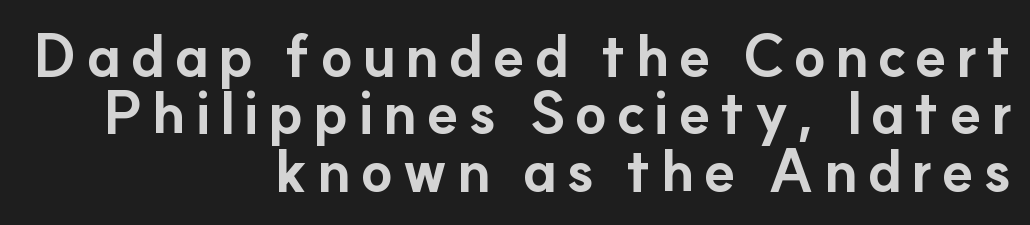
Is this a sans? Yes — the strokes have no serifs. The space between consecutive lines is stingy. In terms of posture, this sample is upright. Typographic density is high because the face is bold. You could not count columns in this text — the font is proportionally spaced.
